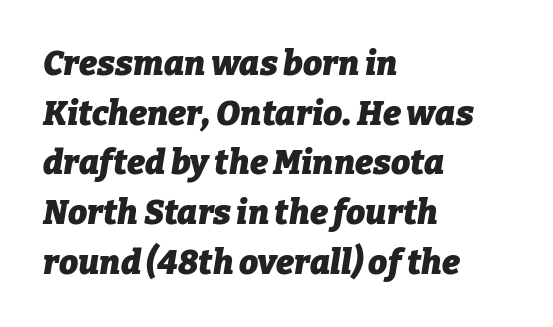
{"italic": "yes", "lean": "right", "slant_degrees": 9, "bold": "yes", "weight": "heavy", "width": "normal", "stroke_contrast": "low", "x_height": "medium", "monospaced": "no", "underline": "no", "align": "left", "line_spacing": "normal", "line_spacing_ratio": 1.46, "letter_spacing": "normal", "letter_spacing_em": 0.0, "glyph_px": 34}
